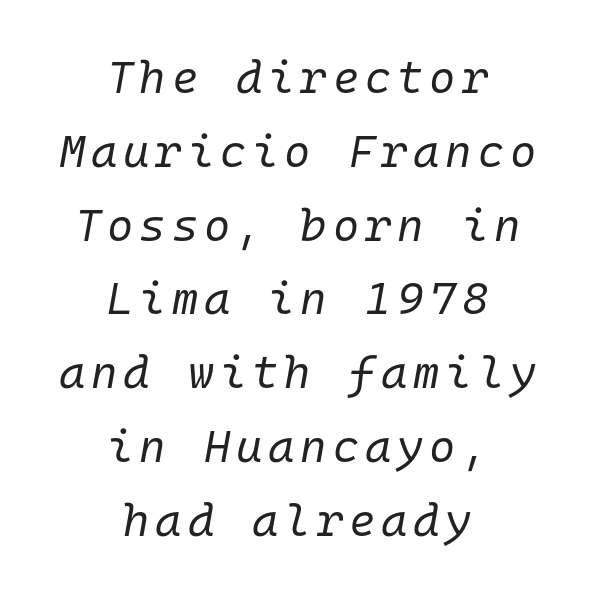
The image shows 45 px regular-weight type, italic (leaning right), monospaced; set centered, normal line spacing (1.64x), not underlined; low stroke contrast and a medium x-height.
